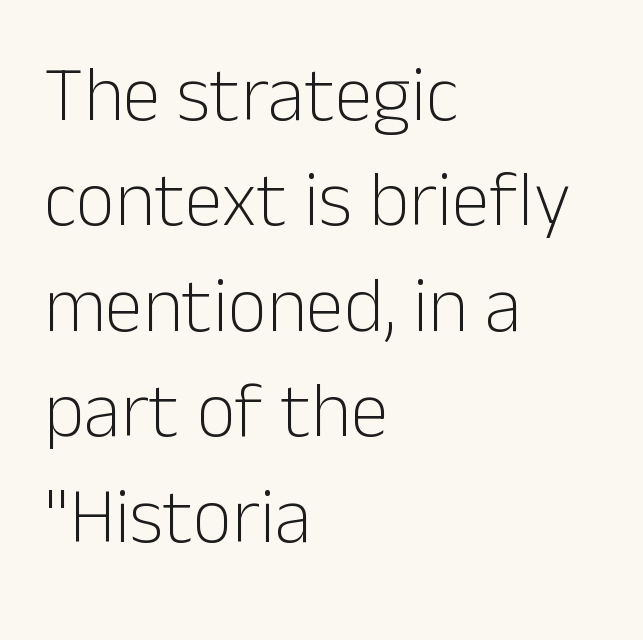
Rows of type keep a routine distance in the vertical direction. The passage shown is typed in a proportional face where columns would drift. One-word summary of the alignment: left. Here the glyphs are tracked normally, forming tight word shapes.
